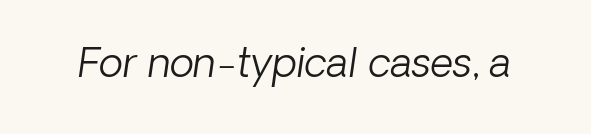
Q: Is the text bold? A: No.
Q: Is the text italic (slanted)? A: Yes, it leans right by about 8 degrees.
Q: Is the text underlined? A: No.
Q: Is the spacing between letters normal or unusually wide? A: Normal.
Q: Width (condensed, normal, or wide)? A: Normal.
Q: Stroke contrast? A: Low.
Q: x-height? A: Medium.
Q: Monospaced? A: No.
